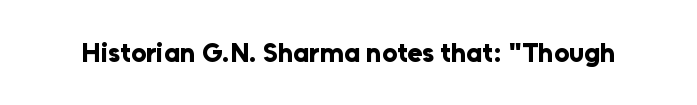
Q: Is the text bold? A: Yes.
Q: Is the text italic (slanted)? A: No, it is upright.
Q: Is the text underlined? A: No.
Q: Is the spacing between letters normal or unusually wide? A: Normal.
